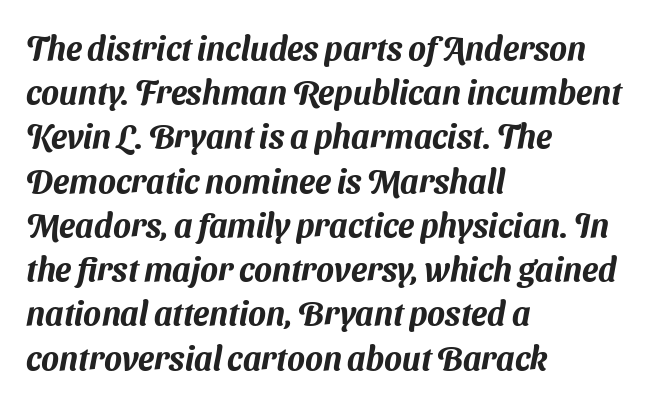
{"serif": "no", "width": "normal", "stroke_contrast": "medium", "x_height": "medium", "monospaced": "no", "underline": "no", "align": "left", "line_spacing": "normal", "line_spacing_ratio": 1.34, "letter_spacing": "normal", "letter_spacing_em": 0.0, "glyph_px": 33}
